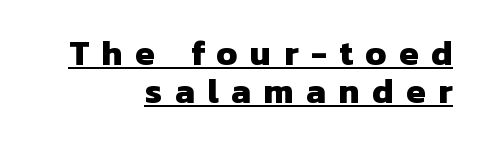
The typesetter has applied underlining to the passage shown. Tracking value appears strongly positive — letters spread wide. Reading down the block, your eye finds every line finishing at a fixed right position. Spacing verdict: proportional, widths tailored to each character. You'd pick this weight for a headline — it's a proper bold. One glance says dense: line gaps are narrower than usual.
